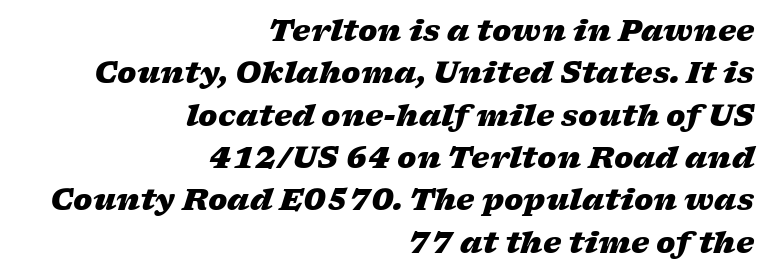
{"italic": "yes", "lean": "right", "slant_degrees": 17, "bold": "yes", "weight": "heavy", "width": "wide", "stroke_contrast": "low", "x_height": "medium", "monospaced": "no", "underline": "no", "align": "right", "line_spacing": "normal", "line_spacing_ratio": 1.46, "letter_spacing": "normal", "letter_spacing_em": 0.0, "glyph_px": 29}
